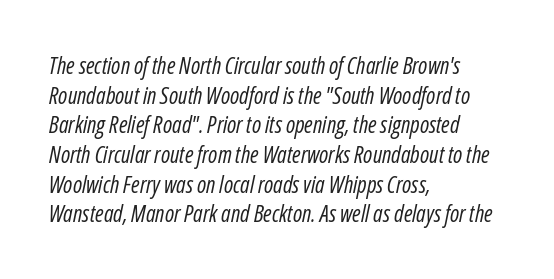
Baseline-to-baseline distance is the conventional proportion of letter height. Does the copy run flush right? No — it runs flush left. Rendered with sloped, italic letterforms. The words here are not underlined. Heft: none added — not bold.
